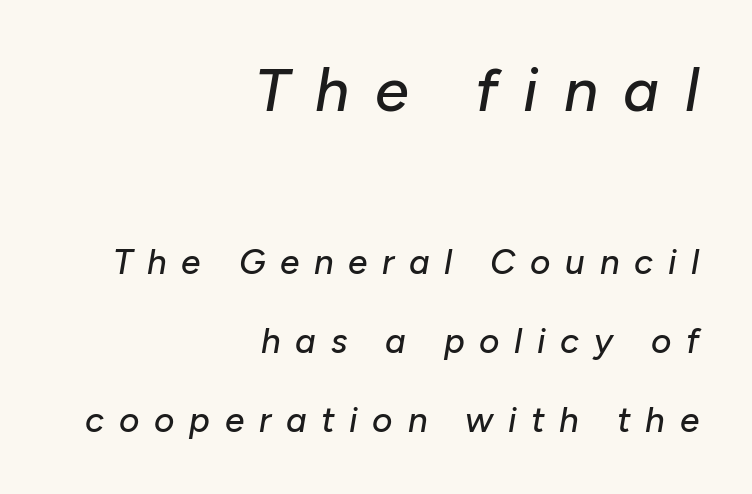
{"italic": "yes", "lean": "right", "slant_degrees": 10, "width": "normal", "stroke_contrast": "low", "x_height": "medium", "monospaced": "no", "underline": "no", "align": "right", "line_spacing": "loose", "line_spacing_ratio": 2.26, "letter_spacing": "wide", "letter_spacing_em": 0.42, "larger_block": "first", "size_ratio": 1.74, "glyph_px": 61}
